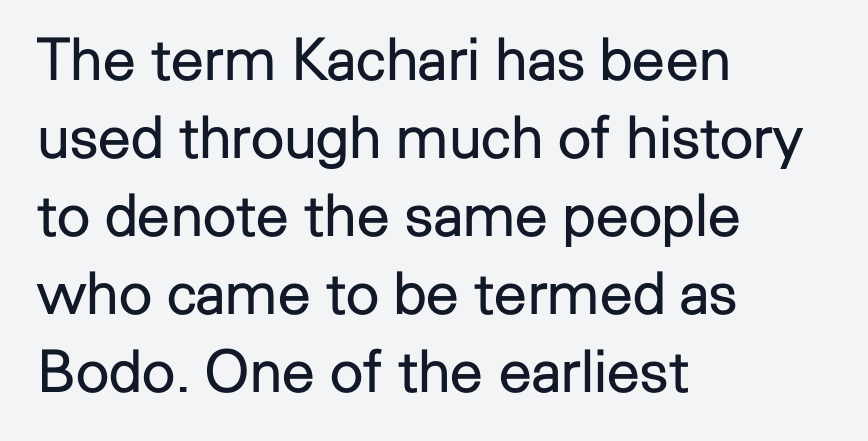
In CSS terms this would be text-align: left. A quiet, ordinary-to-light weight characterises the typeface. Think of a printed novel: that variable character pitch is what you see here. Look at the tracking — it's just the regular setting, nothing added.
